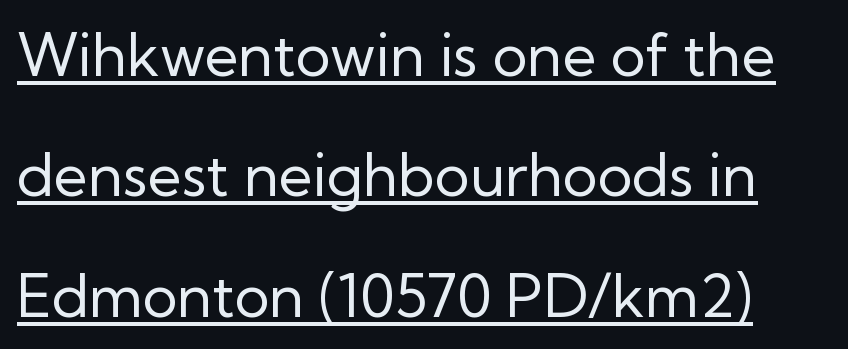
Q: Is the text bold? A: No.
Q: Is the text italic (slanted)? A: No, it is upright.
Q: Is the typeface a serif or a sans-serif typeface? A: Sans-serif.
Q: Is the text underlined? A: Yes.
Q: Is the spacing between letters normal or unusually wide? A: Normal.
Q: Is the spacing between lines tight, normal or loose? A: Loose.
Q: Width (condensed, normal, or wide)? A: Normal.
Q: Stroke contrast? A: Low.
Q: x-height? A: Medium.
Q: Monospaced? A: No.
